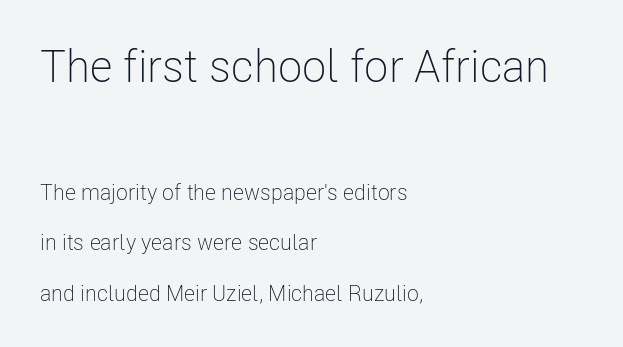
The image shows 45 px light, condensed sans-serif type, upright; set left-aligned, loose line spacing (2.29x), normal letter spacing, not underlined; the first (top) block is 2.05x larger; low stroke contrast and a medium x-height.
